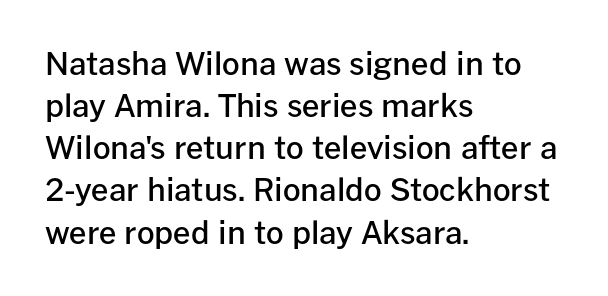
{"serif": "no", "italic": "no", "bold": "semi", "weight": "semibold", "width": "normal", "stroke_contrast": "low", "x_height": "medium", "monospaced": "no", "underline": "no", "align": "left", "line_spacing": "normal", "line_spacing_ratio": 1.36, "letter_spacing": "normal", "letter_spacing_em": 0.0, "glyph_px": 31}
